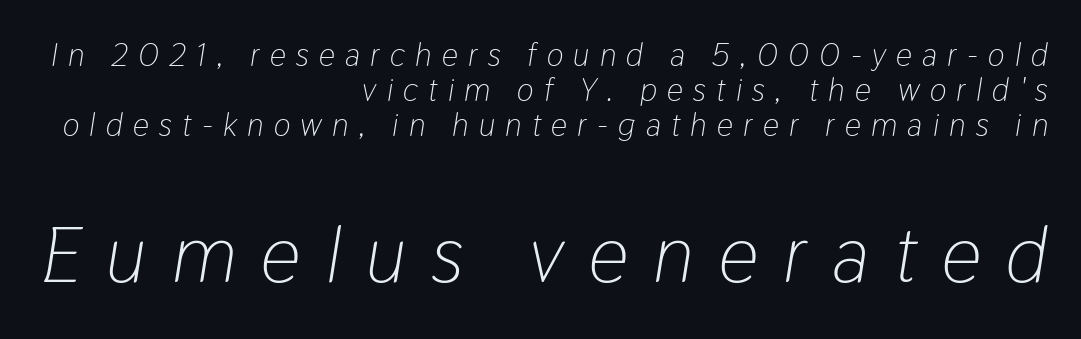
The image shows 79 px light, condensed type, italic (leaning right); set right-aligned, tight line spacing (1.1x), unusually wide letter spacing (+0.32 em), not underlined; the second (bottom) block is 2.47x larger; low stroke contrast and a medium x-height.
